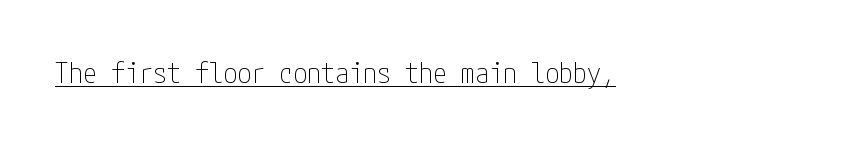
Letter spacing: default. The letterforms sit at book weight or below. The type family on display is of the sans-serif kind. Beneath each row of characters lies a ruled line.
